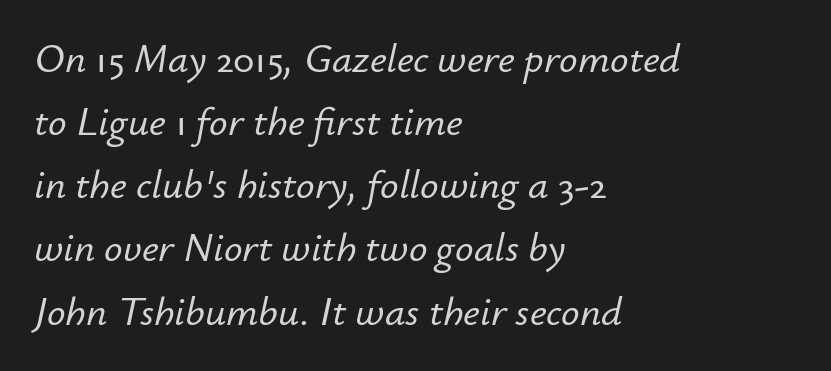
Q: Is the text italic (slanted)? A: Yes, it leans right by about 12 degrees.
Q: Is the text underlined? A: No.
Q: How is the paragraph aligned? A: Left-aligned.
Q: Is the spacing between letters normal or unusually wide? A: Normal.
Q: Is the spacing between lines tight, normal or loose? A: Normal.
Q: Width (condensed, normal, or wide)? A: Normal.
Q: Stroke contrast? A: Low.
Q: x-height? A: Small.
Q: Monospaced? A: No.
